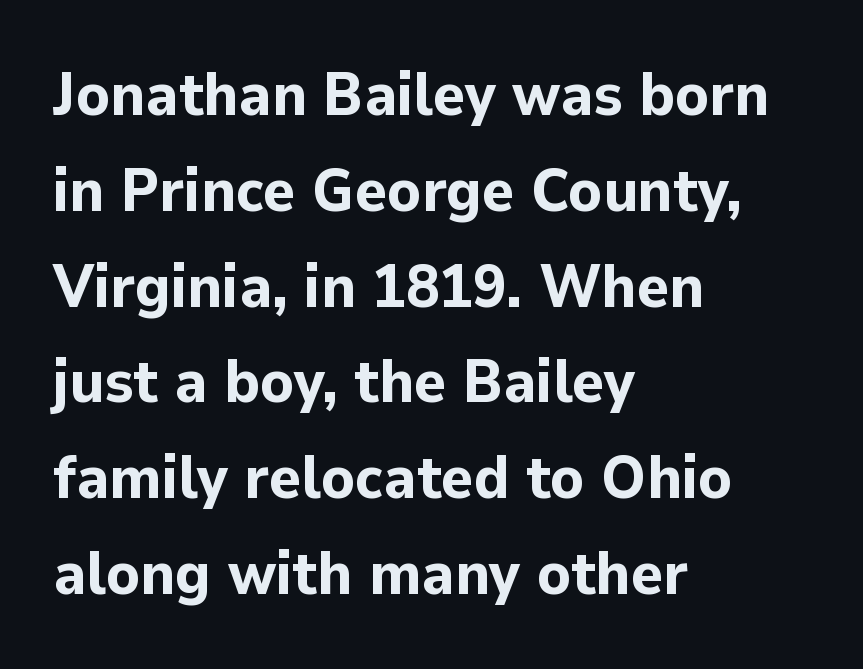
{"serif": "no", "italic": "no", "bold": "yes", "weight": "bold", "width": "normal", "stroke_contrast": "low", "x_height": "medium", "monospaced": "no", "underline": "no", "align": "left", "line_spacing": "normal", "line_spacing_ratio": 1.57, "letter_spacing": "normal", "letter_spacing_em": 0.0, "glyph_px": 61}
